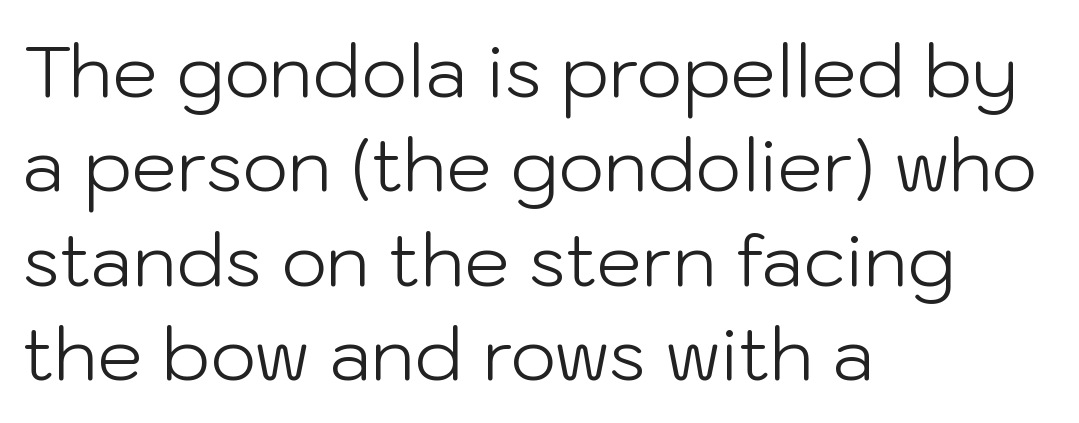
Q: Is the text bold? A: No.
Q: Is the text italic (slanted)? A: No, it is upright.
Q: Is the typeface a serif or a sans-serif typeface? A: Sans-serif.
Q: Is the text underlined? A: No.
Q: How is the paragraph aligned? A: Left-aligned.
Q: Is the spacing between letters normal or unusually wide? A: Normal.
Q: Is the spacing between lines tight, normal or loose? A: Normal.
Q: Width (condensed, normal, or wide)? A: Normal.
Q: Stroke contrast? A: Low.
Q: x-height? A: Medium.
Q: Monospaced? A: No.
